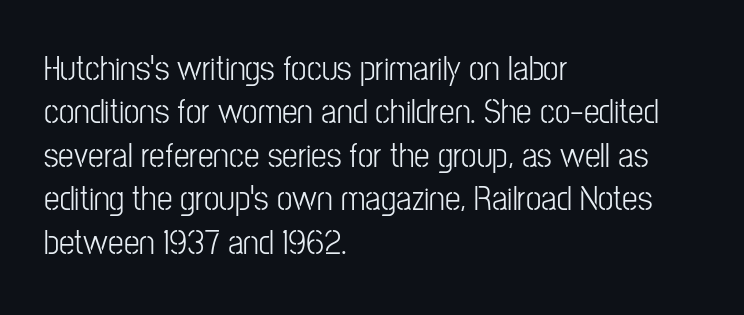
Q: Is the text italic (slanted)? A: No, it is upright.
Q: Is the typeface a serif or a sans-serif typeface? A: Sans-serif.
Q: Is the text underlined? A: No.
Q: How is the paragraph aligned? A: Left-aligned.
Q: Is the spacing between letters normal or unusually wide? A: Normal.
Q: Width (condensed, normal, or wide)? A: Condensed.
Q: Stroke contrast? A: Low.
Q: x-height? A: Medium.
Q: Monospaced? A: No.
